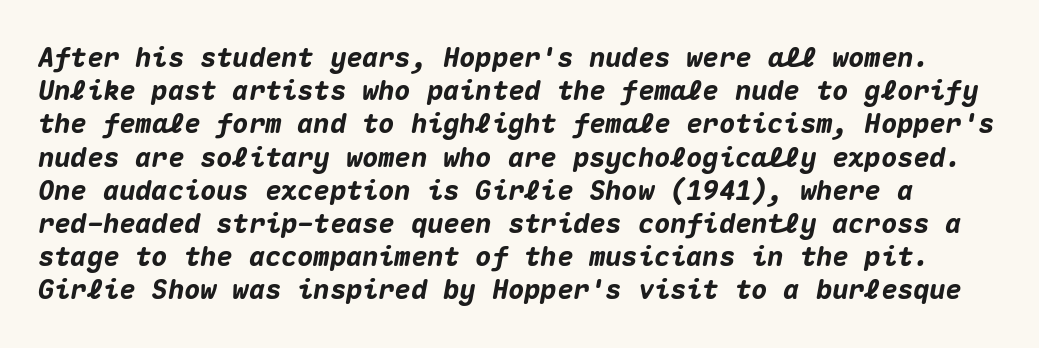
The face used here has a pronounced slope to its letters. Clear beneath every line of the passage. What stands out about the letter spacing? Nothing — it is the standard amount. The sample has been set heavy, in full bold.
